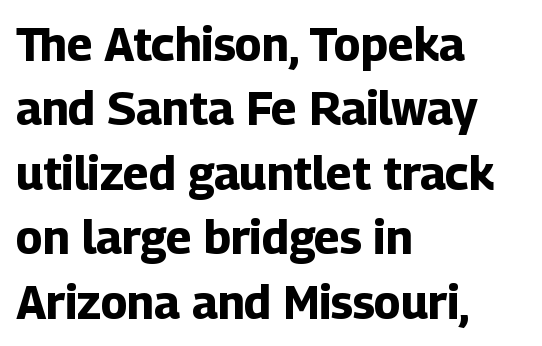
{"serif": "no", "italic": "no", "bold": "yes", "weight": "bold", "width": "normal", "stroke_contrast": "low", "x_height": "medium", "monospaced": "no", "underline": "no", "align": "left", "line_spacing": "normal", "line_spacing_ratio": 1.4, "letter_spacing": "normal", "letter_spacing_em": 0.0, "glyph_px": 46}
